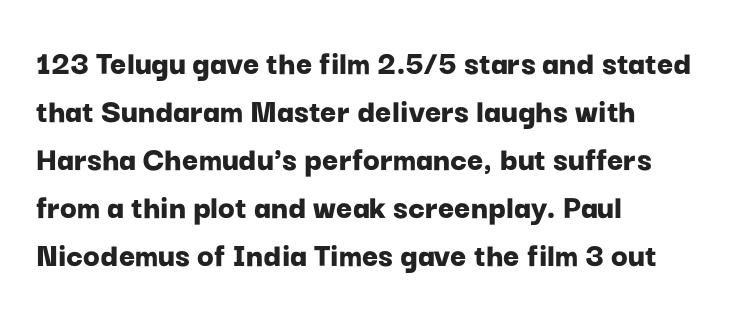
The image shows 35 px bold sans-serif type, upright; set left-aligned, normal line spacing (1.37x), normal letter spacing, not underlined; low stroke contrast and a medium x-height.
